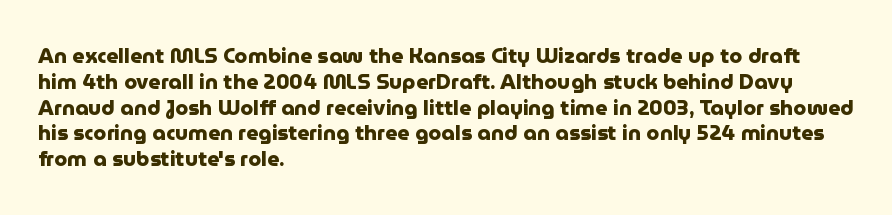
Q: Is the text bold? A: Yes.
Q: Is the text italic (slanted)? A: No, it is upright.
Q: Is the text underlined? A: No.
Q: How is the paragraph aligned? A: Left-aligned.
Q: Is the spacing between letters normal or unusually wide? A: Normal.
